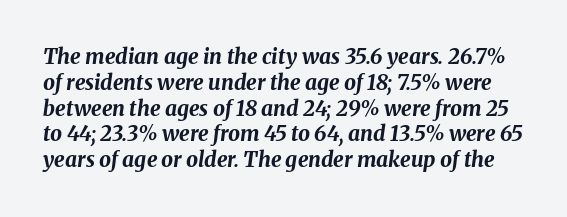
Q: Is the text bold? A: Yes.
Q: Is the text italic (slanted)? A: Yes, it leans right by about 8 degrees.
Q: Is the text underlined? A: No.
Q: Is the spacing between letters normal or unusually wide? A: Normal.
